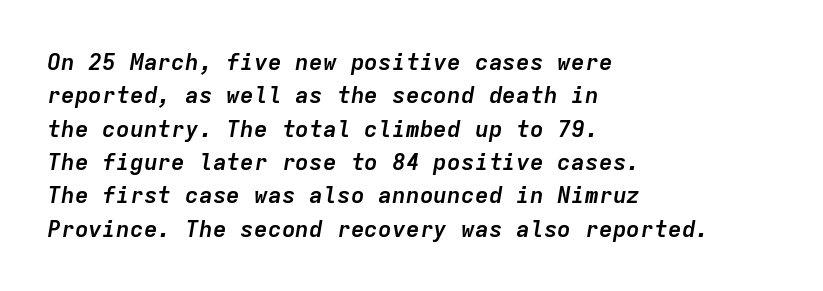
Words float on clear page, feet unadorned. Honestly, the letter spacing is just normal — you wouldn't notice it. Each new line begins a customary step beneath the previous one. The sample has been set heavy, in full bold. Does the copy run flush right? No — it runs flush left.
